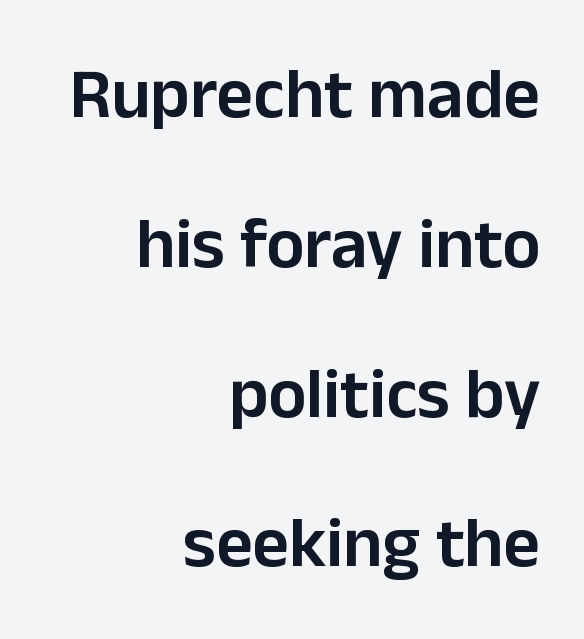
The image shows 71 px semibold sans-serif type, upright; set right-aligned, loose line spacing (2.11x), normal letter spacing, not underlined; low stroke contrast and a medium x-height.
